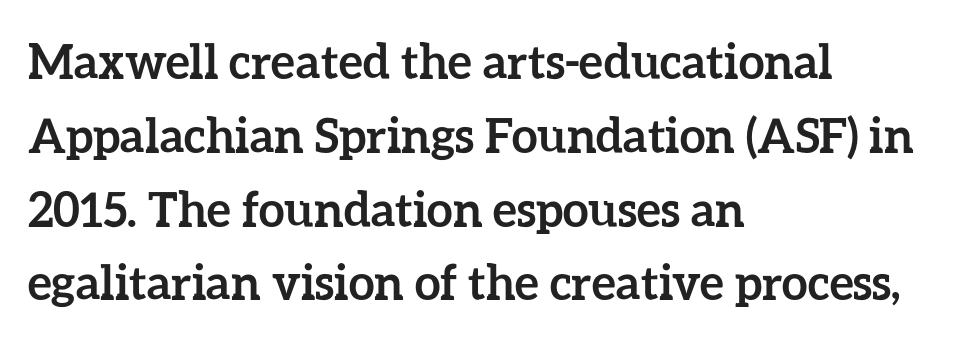
The image shows 47 px semibold type, upright; set left-aligned, normal line spacing (1.57x), normal letter spacing, not underlined; low stroke contrast and a medium x-height.
